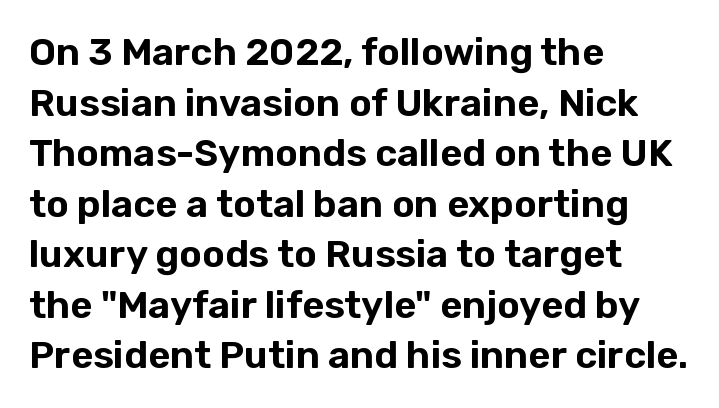
{"serif": "no", "italic": "no", "width": "normal", "stroke_contrast": "low", "x_height": "medium", "monospaced": "no", "underline": "no", "align": "left", "line_spacing": "normal", "line_spacing_ratio": 1.33, "letter_spacing": "normal", "letter_spacing_em": 0.0, "glyph_px": 38}
